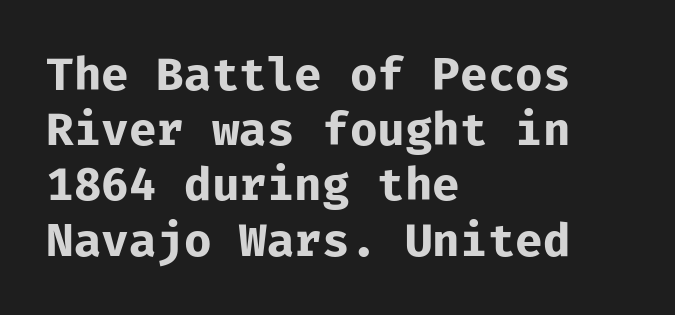
The image shows 46 px bold sans-serif type, upright, monospaced; set left-aligned, line spacing 1.2x, normal letter spacing, not underlined; low stroke contrast and a medium x-height.
